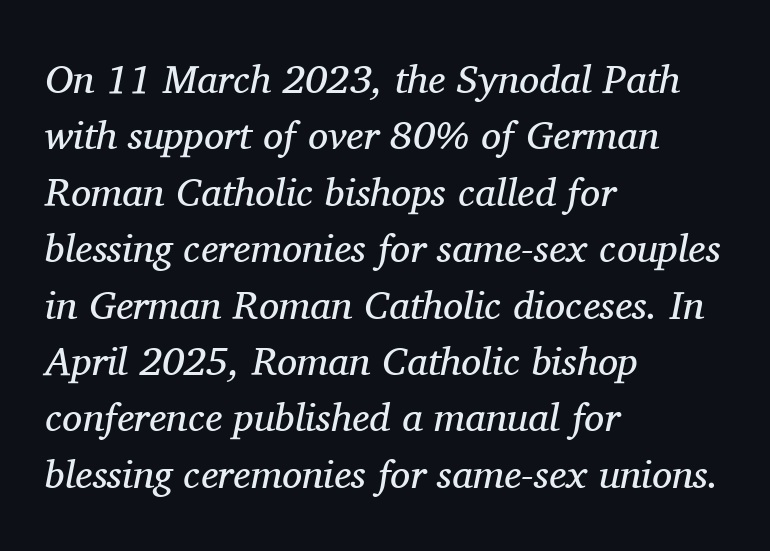
The image shows 40 px regular-weight serif type, italic (leaning right); set left-aligned, normal line spacing (1.41x), normal letter spacing, not underlined; medium stroke contrast and a medium x-height.
